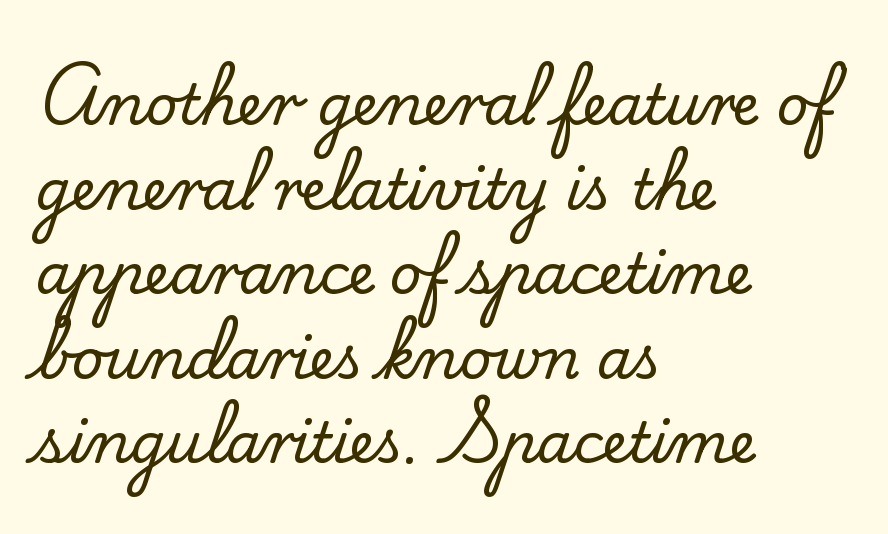
Q: Is the text italic (slanted)? A: Yes.
Q: Is the typeface a serif or a sans-serif typeface? A: Serif.
Q: Is the text underlined? A: No.
Q: How is the paragraph aligned? A: Left-aligned.
Q: Is the spacing between letters normal or unusually wide? A: Normal.
Q: Is the spacing between lines tight, normal or loose? A: Normal.
Q: Width (condensed, normal, or wide)? A: Normal.
Q: Stroke contrast? A: Low.
Q: x-height? A: Small.
Q: Monospaced? A: No.
